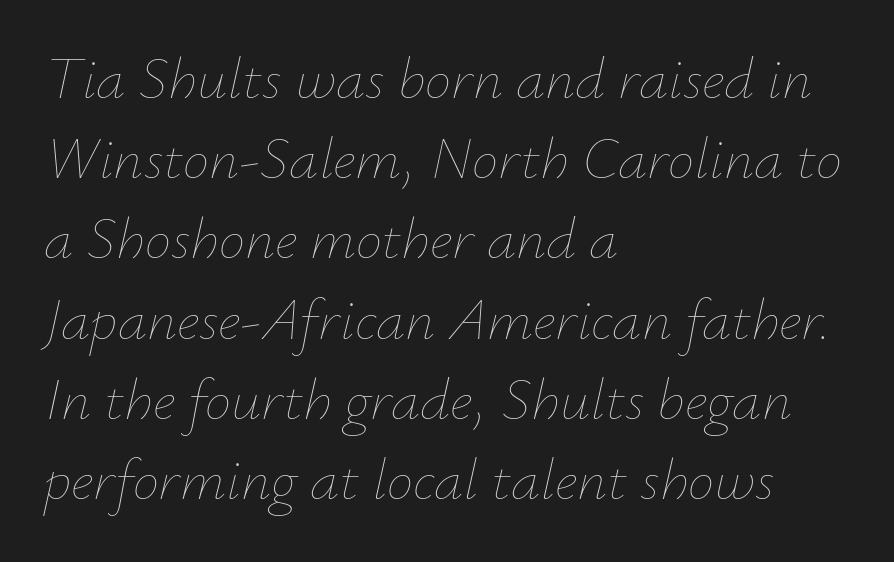
Q: Is the text bold? A: No.
Q: Is the text italic (slanted)? A: Yes, it leans right by about 12 degrees.
Q: Is the text underlined? A: No.
Q: How is the paragraph aligned? A: Left-aligned.
Q: Is the spacing between letters normal or unusually wide? A: Normal.
Q: Is the spacing between lines tight, normal or loose? A: Normal.
Q: Width (condensed, normal, or wide)? A: Normal.
Q: Stroke contrast? A: Low.
Q: x-height? A: Small.
Q: Monospaced? A: No.
